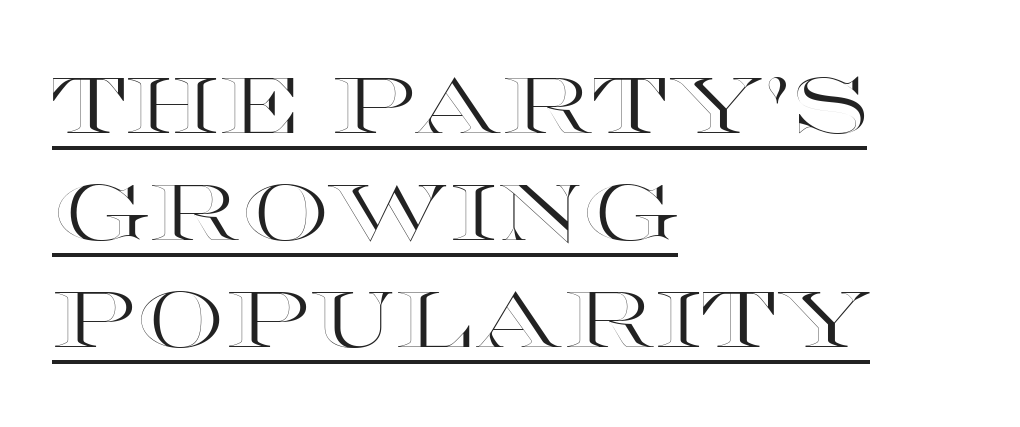
The image shows 78 px wide type, upright; set left-aligned, normal line spacing (1.37x), normal letter spacing, underlined; a large x-height.
